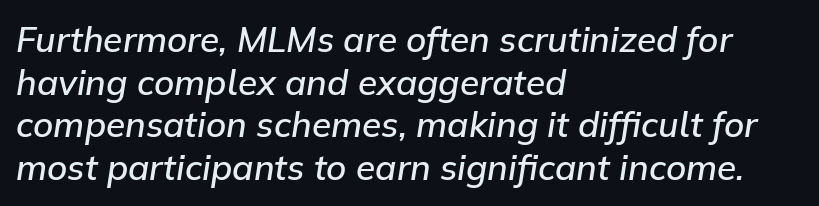
{"italic": "yes", "lean": "right", "slant_degrees": 9, "bold": "semi", "weight": "semibold", "width": "normal", "stroke_contrast": "low", "x_height": "medium", "monospaced": "no", "underline": "no", "align": "left", "line_spacing_ratio": 1.22, "letter_spacing": "normal", "letter_spacing_em": 0.0, "glyph_px": 35}
